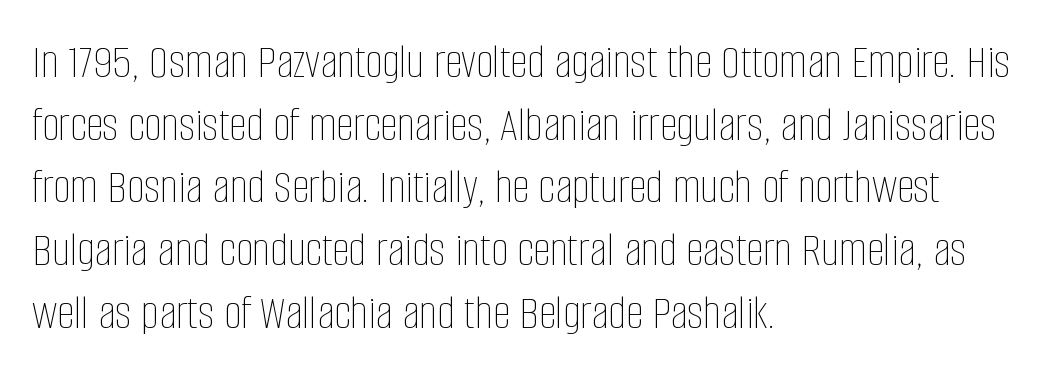
Q: Is the text bold? A: No.
Q: Is the text italic (slanted)? A: No, it is upright.
Q: Is the text underlined? A: No.
Q: How is the paragraph aligned? A: Left-aligned.
Q: Is the spacing between letters normal or unusually wide? A: Normal.
Q: Is the spacing between lines tight, normal or loose? A: Normal.
Q: Width (condensed, normal, or wide)? A: Condensed.
Q: Stroke contrast? A: Low.
Q: x-height? A: Large.
Q: Monospaced? A: No.
